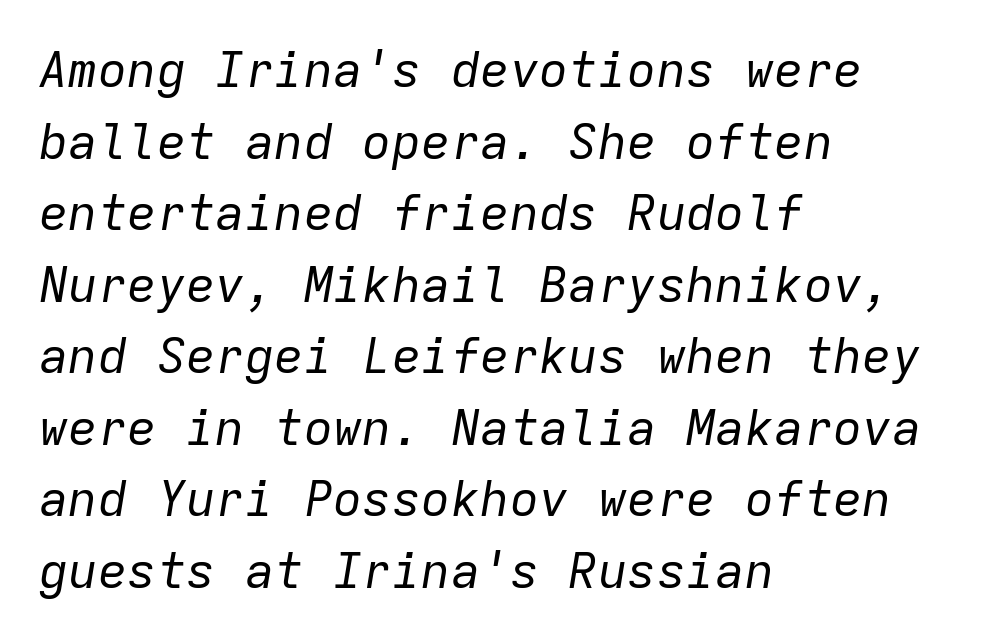
When letters slant like this, we call the style italic. Vertical stems look standard width or narrower in stroke. The line texture is even and compact thanks to regular tracking. Caption: multi-line text, flush left, ragged right. Here the designer chose a console-style face with uniform glyph widths.
